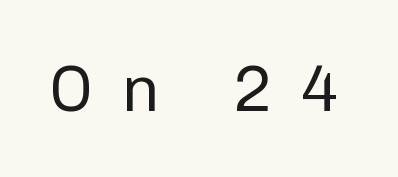
The face looks like a standard text weight, possibly lighter. Rule under the text: the space is simply empty. The specimen reads as upright at a glance. Think of a printed novel: that variable character pitch is what you see here. The horizontal fit of the characters is loose and conspicuously gappy.
